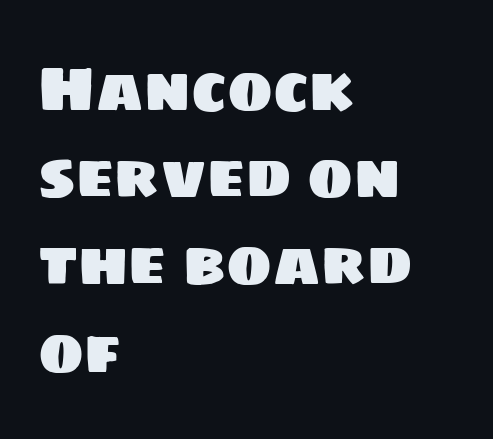
Q: Is the typeface a serif or a sans-serif typeface? A: Sans-serif.
Q: Is the text underlined? A: No.
Q: How is the paragraph aligned? A: Left-aligned.
Q: Is the spacing between letters normal or unusually wide? A: Normal.
Q: Is the spacing between lines tight, normal or loose? A: Normal.
Q: Width (condensed, normal, or wide)? A: Normal.
Q: Stroke contrast? A: Low.
Q: x-height? A: Large.
Q: Monospaced? A: No.
